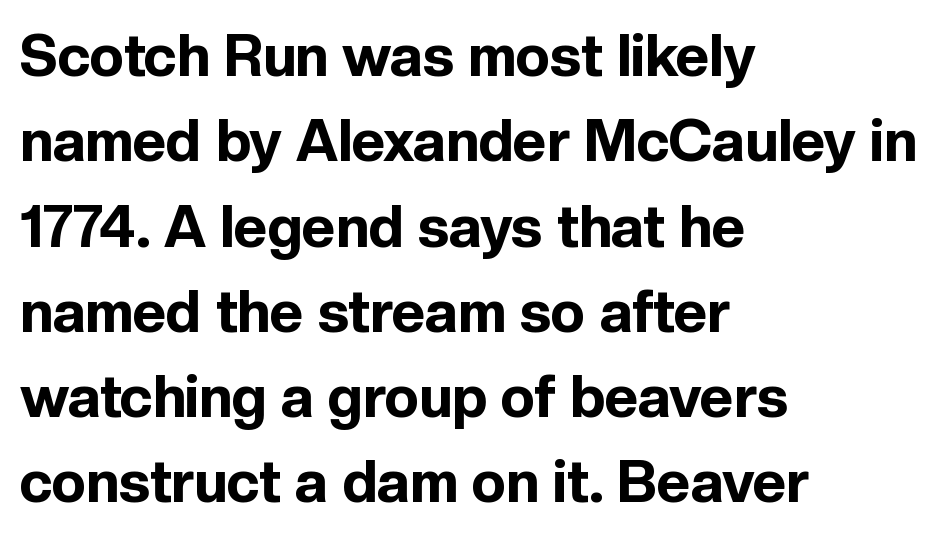
Q: Is the text bold? A: Yes.
Q: Is the text italic (slanted)? A: No, it is upright.
Q: Is the typeface a serif or a sans-serif typeface? A: Sans-serif.
Q: Is the text underlined? A: No.
Q: How is the paragraph aligned? A: Left-aligned.
Q: Is the spacing between letters normal or unusually wide? A: Normal.
Q: Is the spacing between lines tight, normal or loose? A: Normal.
Q: Width (condensed, normal, or wide)? A: Normal.
Q: x-height? A: Medium.
Q: Monospaced? A: No.
